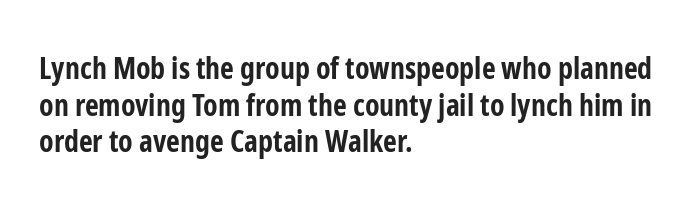
Q: Is the text bold? A: Yes.
Q: Is the text italic (slanted)? A: No, it is upright.
Q: Is the typeface a serif or a sans-serif typeface? A: Sans-serif.
Q: Is the text underlined? A: No.
Q: How is the paragraph aligned? A: Left-aligned.
Q: Is the spacing between letters normal or unusually wide? A: Normal.
Q: Width (condensed, normal, or wide)? A: Condensed.
Q: Stroke contrast? A: Low.
Q: x-height? A: Medium.
Q: Monospaced? A: No.
